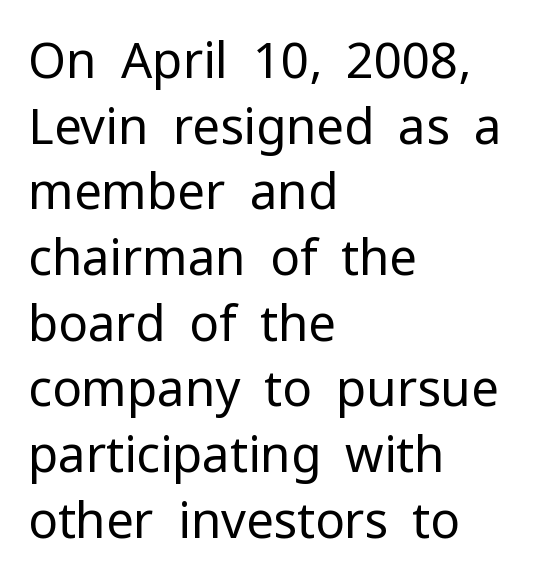
Descenders are the only things crossing below the line. The paragraph has a hard left edge and a soft right edge. The rendering uses natural spacing where letterforms have individual widths. Bold? No — there's no thickening of the strokes.
